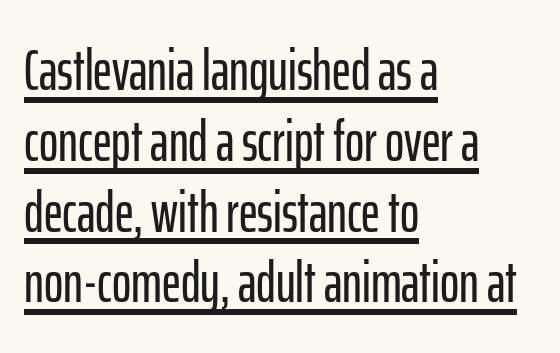
Q: Is the text italic (slanted)? A: No, it is upright.
Q: Is the typeface a serif or a sans-serif typeface? A: Sans-serif.
Q: Is the text underlined? A: Yes.
Q: How is the paragraph aligned? A: Left-aligned.
Q: Is the spacing between letters normal or unusually wide? A: Normal.
Q: Width (condensed, normal, or wide)? A: Condensed.
Q: Stroke contrast? A: Low.
Q: x-height? A: Medium.
Q: Monospaced? A: No.
